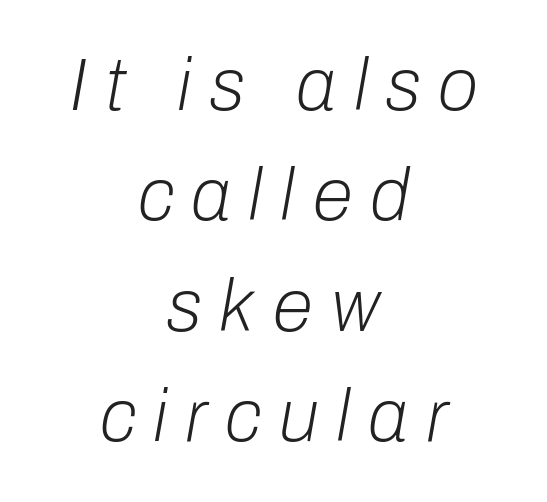
The image shows 74 px light type, italic (leaning right); set centered, normal line spacing (1.49x), unusually wide letter spacing (+0.24 em), not underlined; low stroke contrast and a medium x-height.
